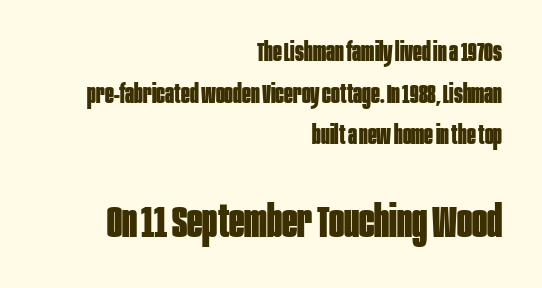
{"serif": "no", "italic": "no", "bold": "yes", "weight": "bold", "width": "condensed", "stroke_contrast": "low", "x_height": "large", "monospaced": "no", "underline": "no", "align": "right", "line_spacing": "normal", "line_spacing_ratio": 1.6, "letter_spacing": "normal", "letter_spacing_em": 0.0, "larger_block": "second", "size_ratio": 1.73, "glyph_px": 45}
